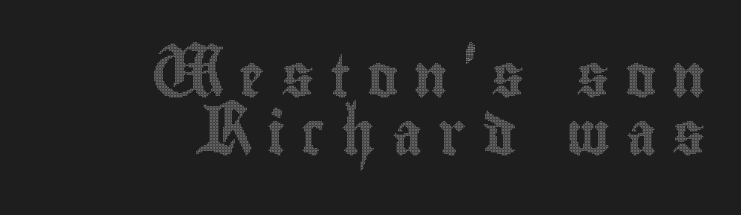
{"italic": "no", "width": "condensed", "x_height": "small", "monospaced": "no", "underline": "no", "align": "right", "line_spacing": "normal", "line_spacing_ratio": 1.39, "letter_spacing": "wide", "letter_spacing_em": 0.38, "glyph_px": 42}
